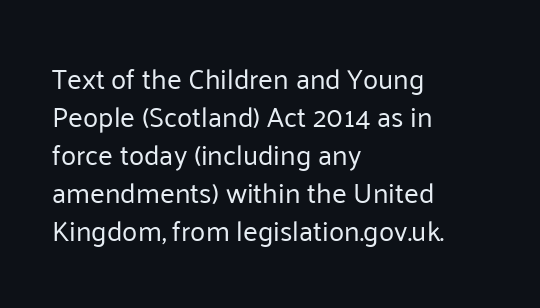
The face used here is rendered with its standard letterfit. Every character sits straight up, as roman type does. Baseline-to-baseline distance is the conventional proportion of letter height. These glyphs show unthickened strokes, regular width or finer. This is sans-serif lettering, the kind often seen on screens and signage. Check the space under the baseline: it is left empty.
